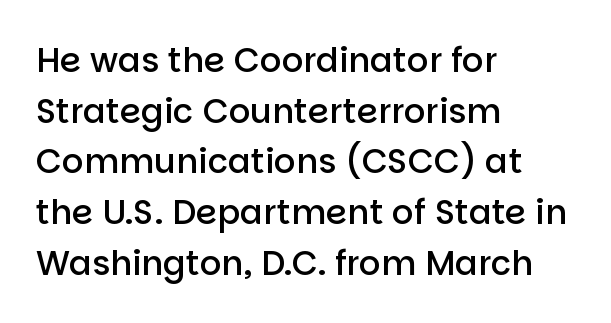
Q: Is the text bold? A: Semi-bold.
Q: Is the text italic (slanted)? A: No, it is upright.
Q: Is the typeface a serif or a sans-serif typeface? A: Sans-serif.
Q: Is the text underlined? A: No.
Q: How is the paragraph aligned? A: Left-aligned.
Q: Is the spacing between letters normal or unusually wide? A: Normal.
Q: Is the spacing between lines tight, normal or loose? A: Normal.
Q: Width (condensed, normal, or wide)? A: Normal.
Q: Stroke contrast? A: Low.
Q: x-height? A: Large.
Q: Monospaced? A: No.
